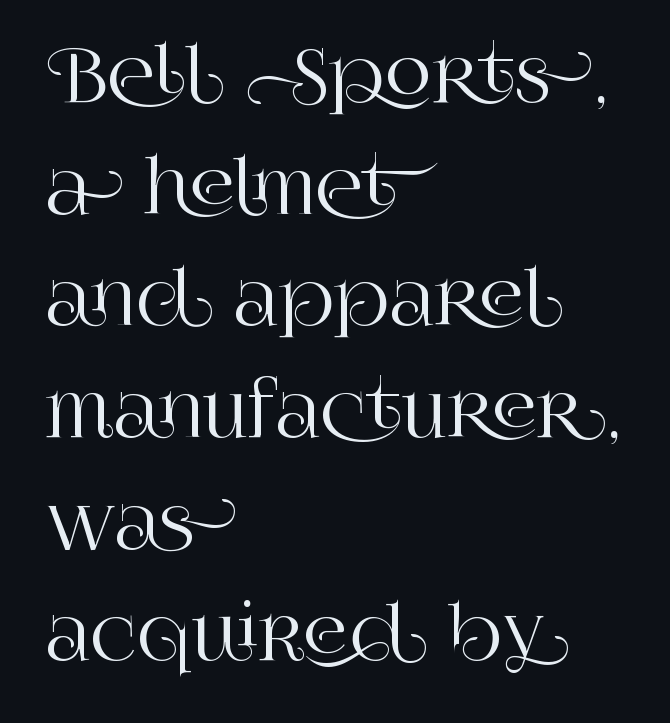
The image shows 73 px serif type, upright; set left-aligned, normal line spacing (1.53x), normal letter spacing, not underlined; high stroke contrast and a large x-height.
